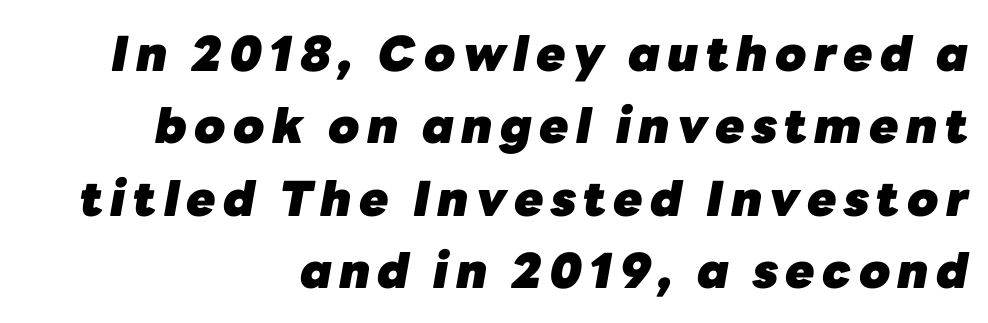
{"italic": "yes", "lean": "right", "slant_degrees": 10, "bold": "yes", "weight": "heavy", "width": "normal", "stroke_contrast": "low", "x_height": "medium", "monospaced": "no", "underline": "no", "align": "right", "line_spacing": "normal", "line_spacing_ratio": 1.51, "glyph_px": 48}
